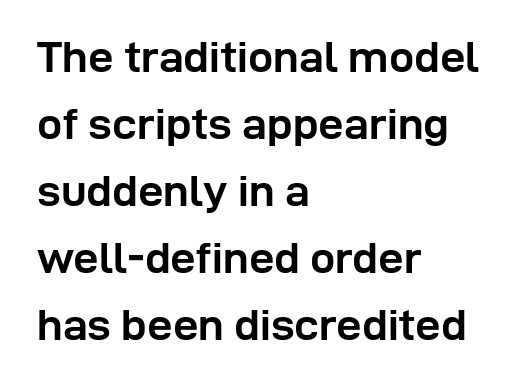
Q: Is the text bold? A: Yes.
Q: Is the text italic (slanted)? A: No, it is upright.
Q: Is the typeface a serif or a sans-serif typeface? A: Sans-serif.
Q: Is the text underlined? A: No.
Q: How is the paragraph aligned? A: Left-aligned.
Q: Is the spacing between letters normal or unusually wide? A: Normal.
Q: Is the spacing between lines tight, normal or loose? A: Normal.
Q: Width (condensed, normal, or wide)? A: Normal.
Q: Stroke contrast? A: Low.
Q: x-height? A: Medium.
Q: Monospaced? A: No.
